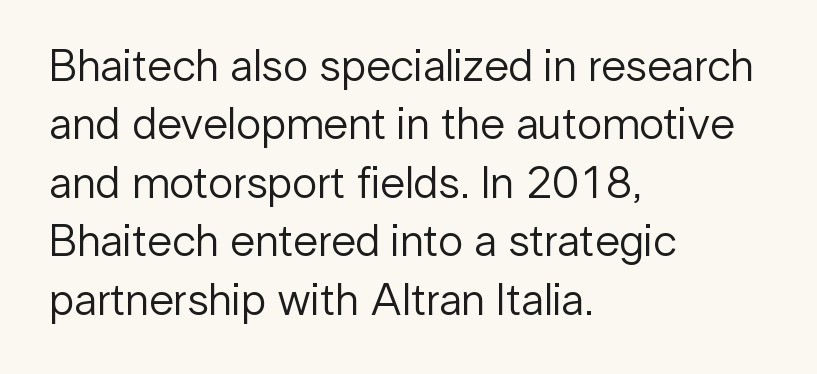
{"serif": "no", "italic": "no", "bold": "no", "weight": "regular", "width": "normal", "stroke_contrast": "low", "x_height": "medium", "monospaced": "no", "underline": "no", "align": "left", "line_spacing": "normal", "line_spacing_ratio": 1.3, "letter_spacing": "normal", "letter_spacing_em": 0.0, "glyph_px": 45}
